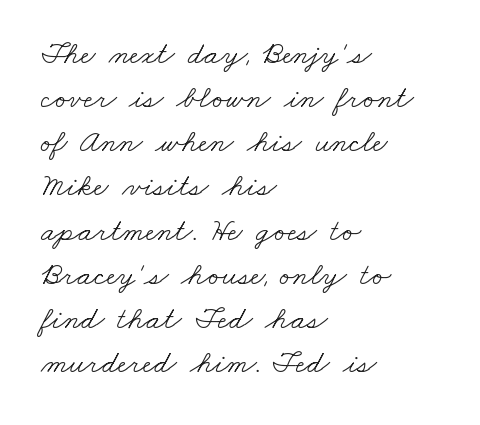
The paragraph has a hard left edge and a soft right edge. Think of a printed novel: that variable character pitch is what you see here. Compared with typical body copy, the letter spacing here is the same. This block has exactly the height ordinary leading produces. The letters look calm and open, with moderate or lighter stems.
